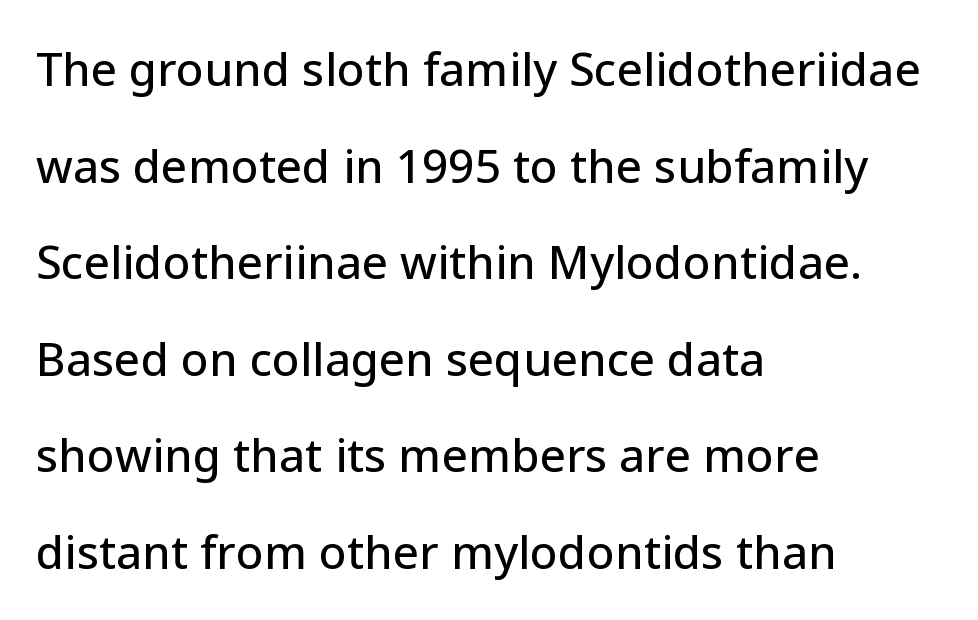
The image shows 46 px sans-serif type, upright; set left-aligned, loose line spacing (2.1x), normal letter spacing, not underlined; low stroke contrast and a medium x-height.
